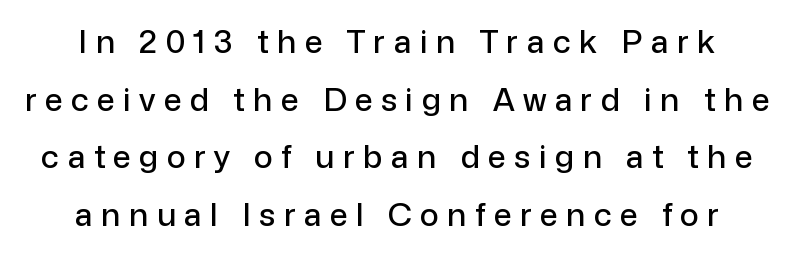
Characters remain perfectly vertical along every line. Any mark beneath the type? The region is blank. The passage shown is typeset with a sans-serif family. Compared with typical body copy, the letter spacing here is much looser.
